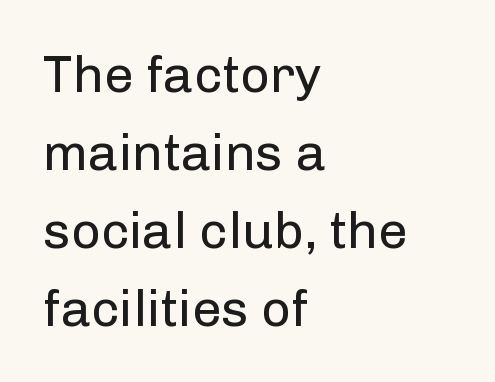
The image shows 52 px regular-weight sans-serif type, upright; set left-aligned, normal line spacing (1.5x), normal letter spacing, not underlined; low stroke contrast and a medium x-height.
